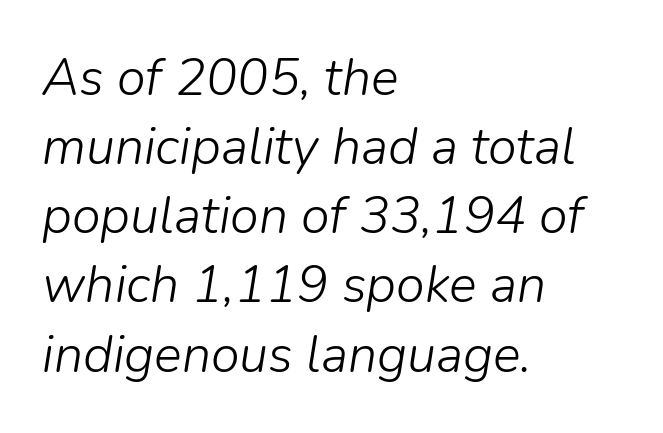
These lines sit exactly where default settings would place them. Look at the tracking — it's just the regular setting, nothing added. Leftover space on each line is placed entirely after the last word. You could not count columns in this text — the font is proportionally spaced. Counters stay open thanks to moderate or lighter strokes.
